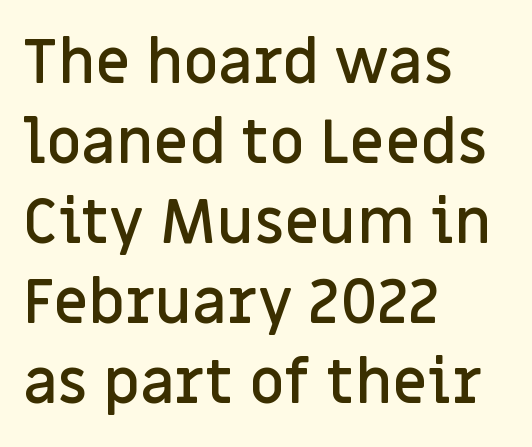
Q: Is the text bold? A: Semi-bold.
Q: Is the text italic (slanted)? A: No, it is upright.
Q: Is the typeface a serif or a sans-serif typeface? A: Sans-serif.
Q: Is the text underlined? A: No.
Q: How is the paragraph aligned? A: Left-aligned.
Q: Is the spacing between letters normal or unusually wide? A: Normal.
Q: Is the spacing between lines tight, normal or loose? A: Normal.
Q: Width (condensed, normal, or wide)? A: Normal.
Q: Stroke contrast? A: Low.
Q: x-height? A: Large.
Q: Monospaced? A: No.
